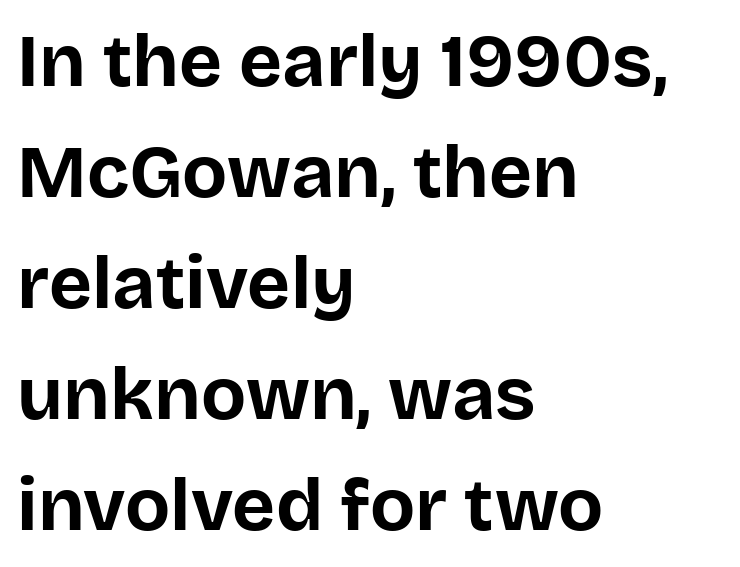
Upright lettering throughout. The passage shown is typed in a proportional face where columns would drift. Honestly, the letter spacing is just normal — you wouldn't notice it. Does the leading feel generous? No, just average. This sample uses a sans-serif face.
